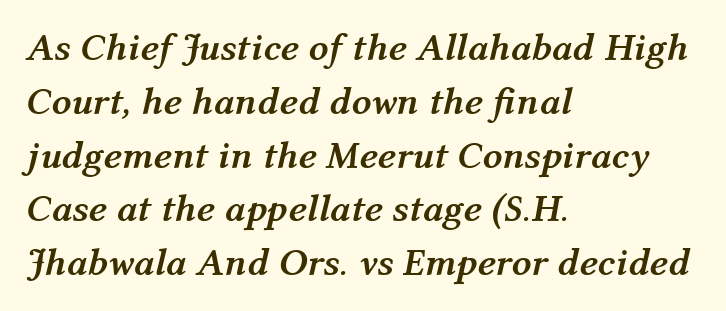
Q: Is the text bold? A: Yes.
Q: Is the text italic (slanted)? A: Yes, it leans right by about 12 degrees.
Q: Is the text underlined? A: No.
Q: How is the paragraph aligned? A: Left-aligned.
Q: Is the spacing between letters normal or unusually wide? A: Normal.
Q: Is the spacing between lines tight, normal or loose? A: Normal.
Q: Width (condensed, normal, or wide)? A: Normal.
Q: Stroke contrast? A: Medium.
Q: x-height? A: Medium.
Q: Monospaced? A: No.
